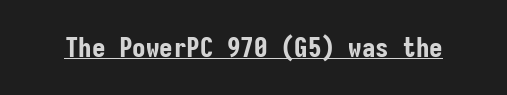
{"italic": "no", "bold": "yes", "underline": "yes", "letter_spacing": "normal", "letter_spacing_em": 0.0, "glyph_px": 27}
